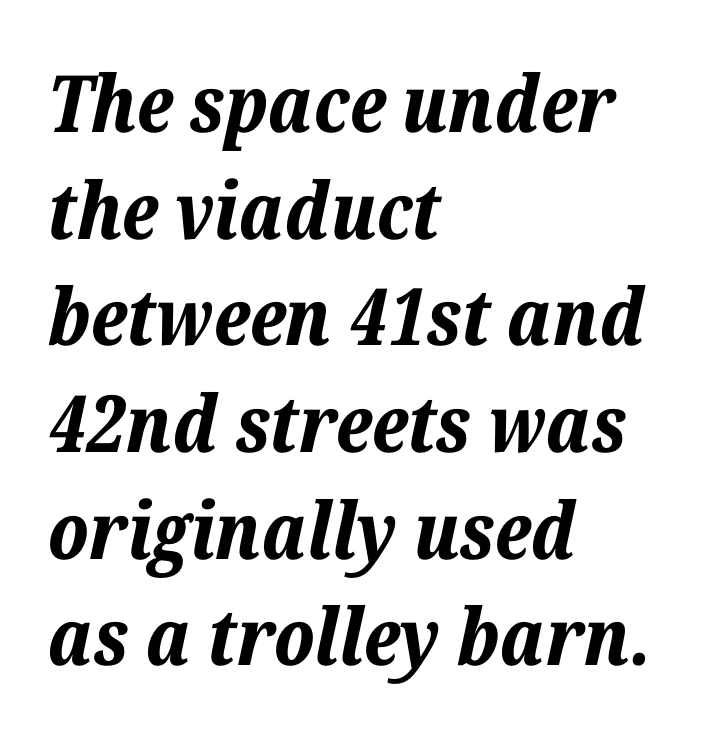
The image shows 79 px bold type, italic (leaning right); set left-aligned, normal line spacing (1.35x), normal letter spacing, not underlined; low stroke contrast and a medium x-height.
